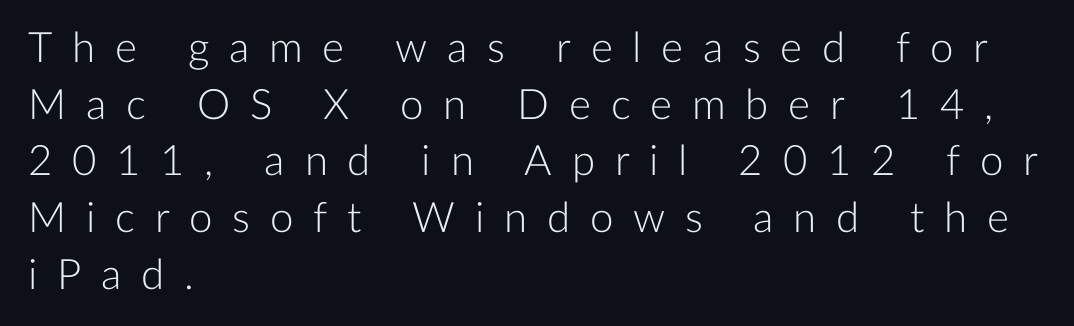
Q: Is the text bold? A: No.
Q: Is the text italic (slanted)? A: No, it is upright.
Q: Is the typeface a serif or a sans-serif typeface? A: Sans-serif.
Q: Is the text underlined? A: No.
Q: How is the paragraph aligned? A: Left-aligned.
Q: Is the spacing between letters normal or unusually wide? A: Unusually wide.
Q: Is the spacing between lines tight, normal or loose? A: Normal.
Q: Width (condensed, normal, or wide)? A: Normal.
Q: Stroke contrast? A: Low.
Q: x-height? A: Medium.
Q: Monospaced? A: No.
